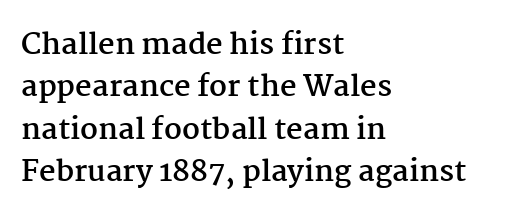
{"serif": "yes", "italic": "no", "bold": "yes", "weight": "semibold", "width": "normal", "stroke_contrast": "medium", "x_height": "medium", "monospaced": "no", "underline": "no", "align": "left", "line_spacing": "normal", "line_spacing_ratio": 1.46, "letter_spacing": "normal", "letter_spacing_em": 0.0, "glyph_px": 29}
